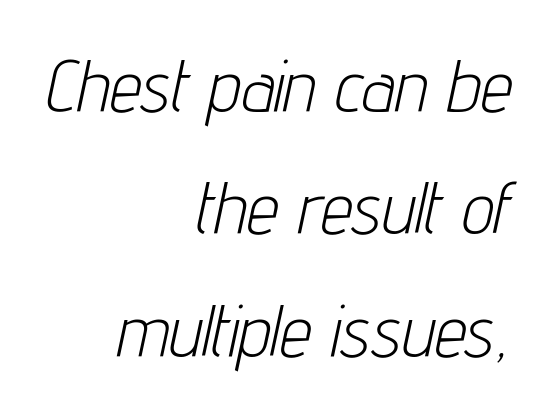
Q: Is the text bold? A: No.
Q: Is the text italic (slanted)? A: Yes, it leans right by about 12 degrees.
Q: Is the text underlined? A: No.
Q: How is the paragraph aligned? A: Right-aligned.
Q: Is the spacing between letters normal or unusually wide? A: Normal.
Q: Is the spacing between lines tight, normal or loose? A: Normal.
Q: Width (condensed, normal, or wide)? A: Condensed.
Q: Stroke contrast? A: Low.
Q: x-height? A: Medium.
Q: Monospaced? A: No.
